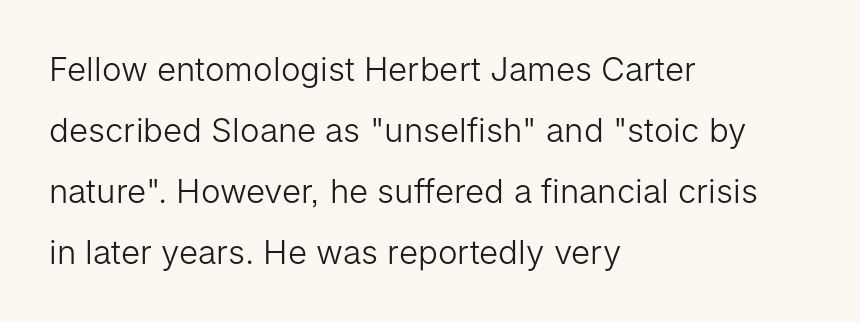
The image shows 33 px light sans-serif type, upright; set left-aligned, line spacing 1.85x, normal letter spacing, not underlined; low stroke contrast and a medium x-height.
